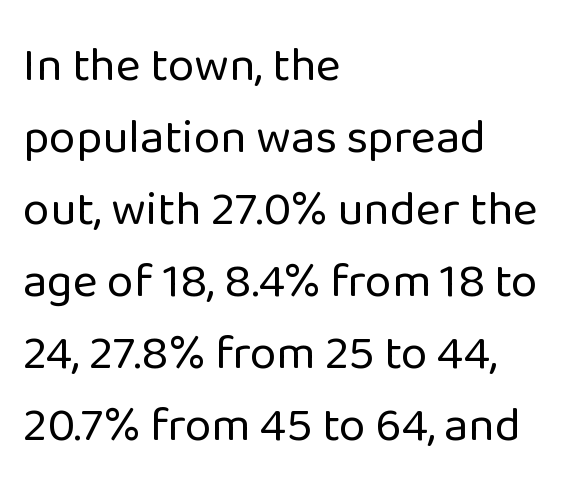
Q: Is the text bold? A: No.
Q: Is the text italic (slanted)? A: No, it is upright.
Q: Is the typeface a serif or a sans-serif typeface? A: Sans-serif.
Q: Is the text underlined? A: No.
Q: How is the paragraph aligned? A: Left-aligned.
Q: Is the spacing between letters normal or unusually wide? A: Normal.
Q: Is the spacing between lines tight, normal or loose? A: Normal.
Q: Width (condensed, normal, or wide)? A: Normal.
Q: Stroke contrast? A: Low.
Q: x-height? A: Medium.
Q: Monospaced? A: No.
